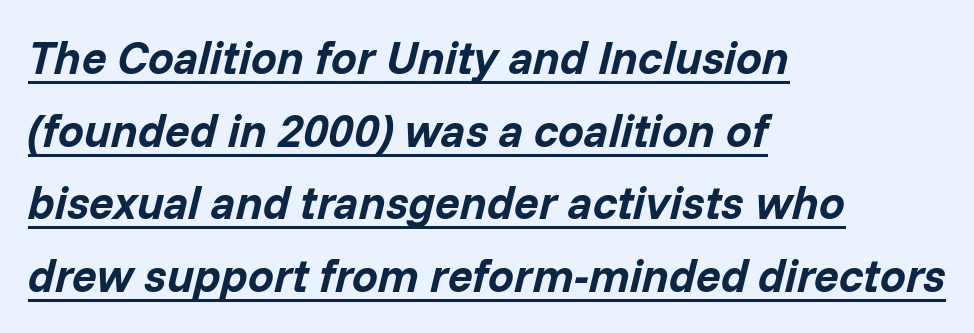
In designer terms, the underline attribute is active on this setting. What stands out about the letter spacing? Nothing — it is the standard amount. The passage shown is typed in a proportional face where columns would drift. The leading is moderate, giving the passage an even texture. An italicized treatment has been applied to the whole sample. These lines carry a lot of weight — the face is fully bold.
